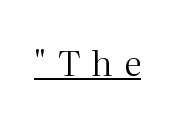
{"serif": "yes", "italic": "no", "bold": "no", "weight": "regular", "width": "normal", "stroke_contrast": "medium", "x_height": "medium", "monospaced": "no", "underline": "yes", "letter_spacing": "wide", "letter_spacing_em": 0.31, "glyph_px": 35}
